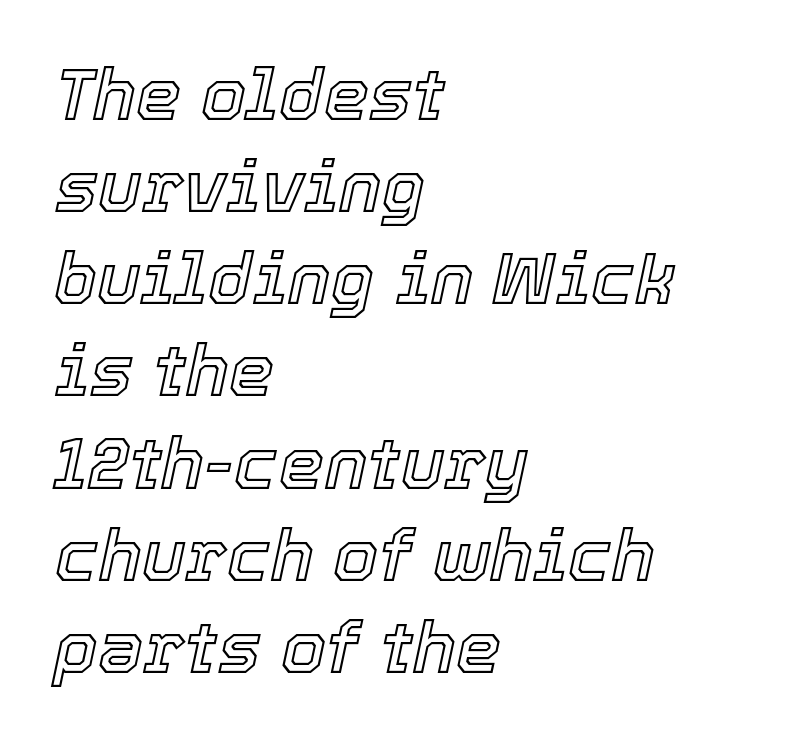
Rendered with sloped, italic letterforms. These lines are rendered in a variable-pitch font. Nothing unusual about the tracking: characters are spaced as the font intends. The typesetter chose a ragged-right arrangement here. Lines of text with bare space underneath. In terms of leading, this rendering sits right in the middle.
